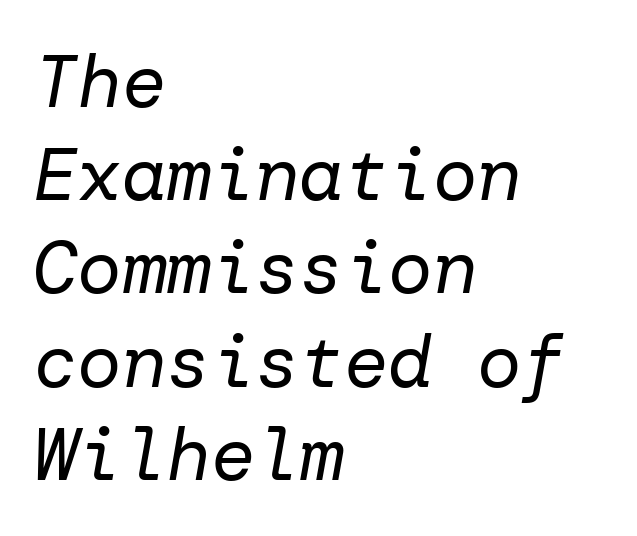
Q: Is the text bold? A: No.
Q: Is the text italic (slanted)? A: Yes, it leans right by about 10 degrees.
Q: Is the text underlined? A: No.
Q: How is the paragraph aligned? A: Left-aligned.
Q: Is the spacing between letters normal or unusually wide? A: Normal.
Q: Is the spacing between lines tight, normal or loose? A: Normal.
Q: Width (condensed, normal, or wide)? A: Normal.
Q: Stroke contrast? A: Low.
Q: x-height? A: Medium.
